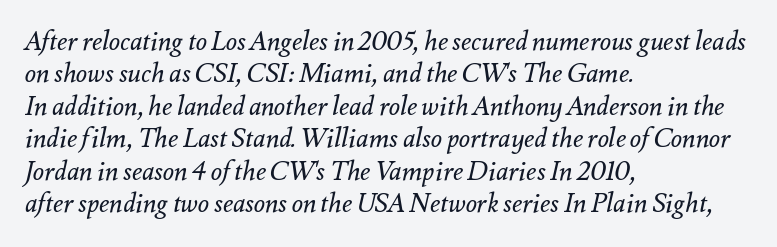
Tracking here is standard; glyphs follow each other at the usual distance. The passage shown is not bold in any degree. Interline gaps are of average width in this sample. It's the slanting kind of type. The lines in this sample share a left origin and differ only in where they stop. The foot of each line stays bare and open.
